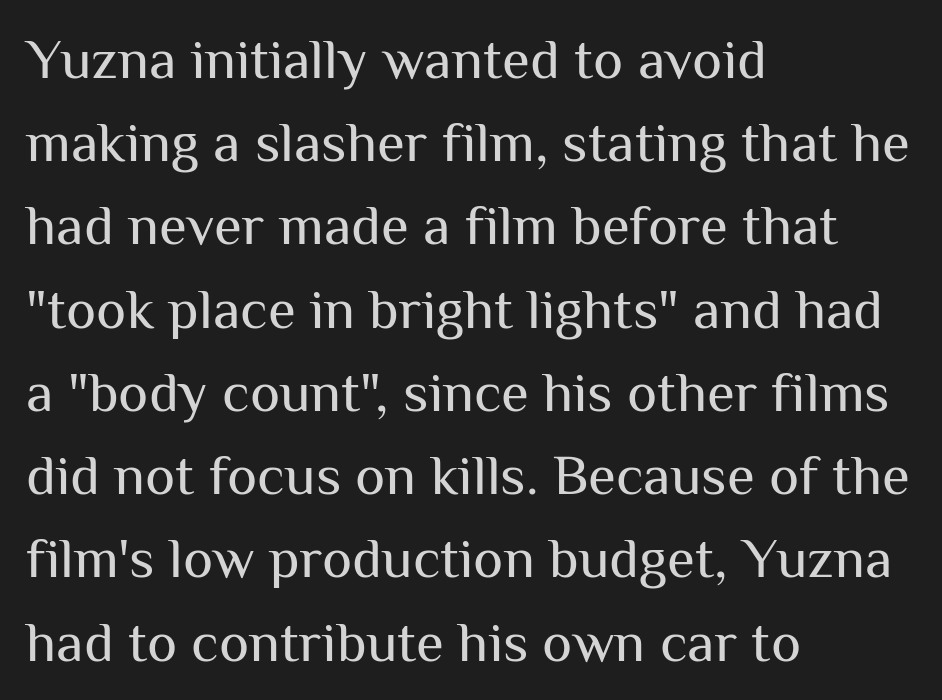
Grotesque or geometric, the face here clearly has no serifs. This is not heavy type; no bold has been used. Words float on clear page, feet unadorned. Character widths vary here, with narrow letters taking less room than wide ones. Is the letter spacing exaggerated? No — it looks like the ordinary default.
